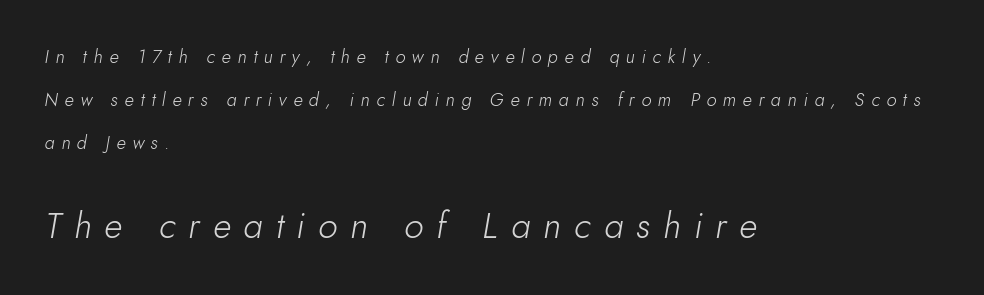
Q: Is the text bold? A: No.
Q: Is the text italic (slanted)? A: Yes, it leans right by about 10 degrees.
Q: Is the text underlined? A: No.
Q: How is the paragraph aligned? A: Left-aligned.
Q: Is the spacing between letters normal or unusually wide? A: Unusually wide.
Q: Is the spacing between lines tight, normal or loose? A: Loose.
Q: Which block of text is set in a larger size, the first (top) or the second (bottom)? A: The second (bottom) one.
Q: Width (condensed, normal, or wide)? A: Normal.
Q: Stroke contrast? A: Low.
Q: x-height? A: Small.
Q: Monospaced? A: No.
